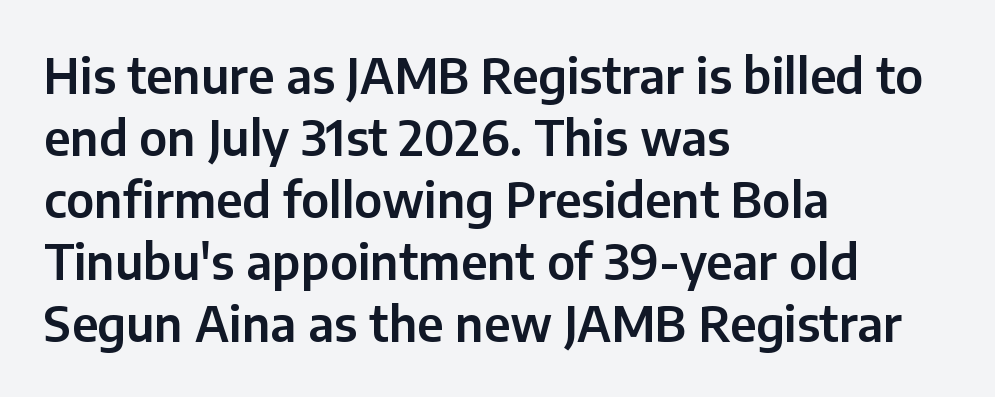
{"serif": "no", "italic": "no", "width": "normal", "stroke_contrast": "low", "x_height": "medium", "monospaced": "no", "underline": "no", "align": "left", "line_spacing": "normal", "line_spacing_ratio": 1.29, "letter_spacing": "normal", "letter_spacing_em": 0.0, "glyph_px": 48}
